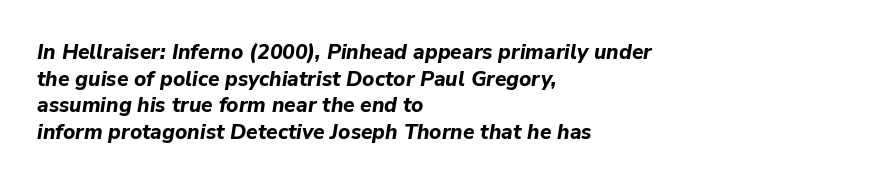
Typographic density is high because the face is bold. Does the lettering tilt? It does — this is italic. Only glyphs here, with clear space below each row. Where is the straight margin? On the left.
